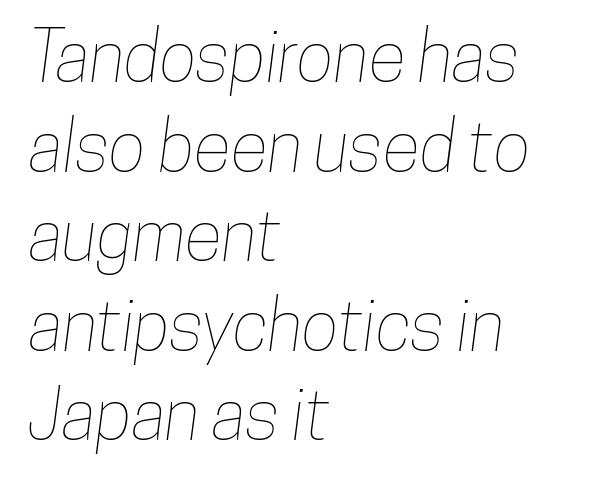
{"width": "condensed", "stroke_contrast": "low", "x_height": "medium", "monospaced": "no", "underline": "no", "align": "left", "line_spacing": "normal", "line_spacing_ratio": 1.28, "letter_spacing": "normal", "letter_spacing_em": 0.0, "glyph_px": 70}
